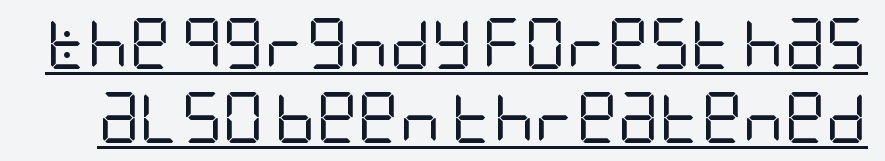
What stands out about the letter spacing? Nothing — it is the standard amount. The sample's only ornament is a line tracing under the words. These lines sit exactly where default settings would place them. You can tell from the bare stems that sans-serif type was used.
